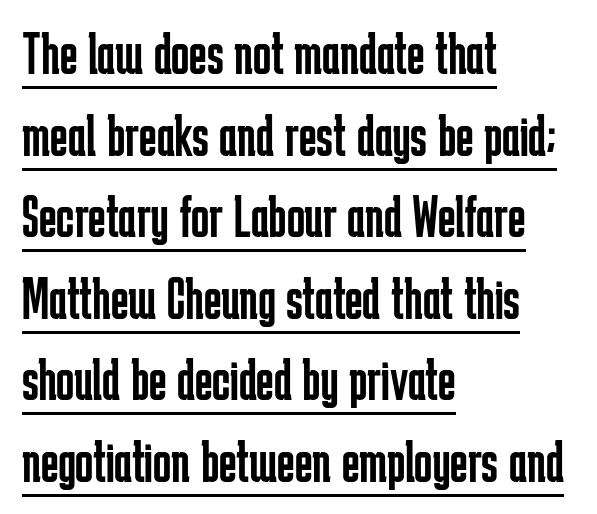
Q: Is the text bold? A: No.
Q: Is the text italic (slanted)? A: No, it is upright.
Q: Is the typeface a serif or a sans-serif typeface? A: Sans-serif.
Q: Is the text underlined? A: Yes.
Q: How is the paragraph aligned? A: Left-aligned.
Q: Is the spacing between letters normal or unusually wide? A: Normal.
Q: Is the spacing between lines tight, normal or loose? A: Normal.
Q: Width (condensed, normal, or wide)? A: Condensed.
Q: Stroke contrast? A: Low.
Q: x-height? A: Medium.
Q: Monospaced? A: No.
